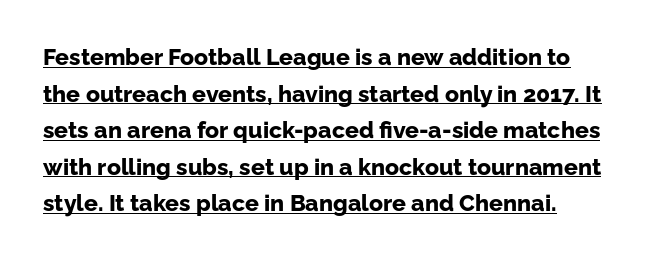
{"italic": "no", "bold": "yes", "underline": "yes", "line_spacing": "normal", "line_spacing_ratio": 1.59, "letter_spacing": "normal", "letter_spacing_em": 0.0, "glyph_px": 23}
